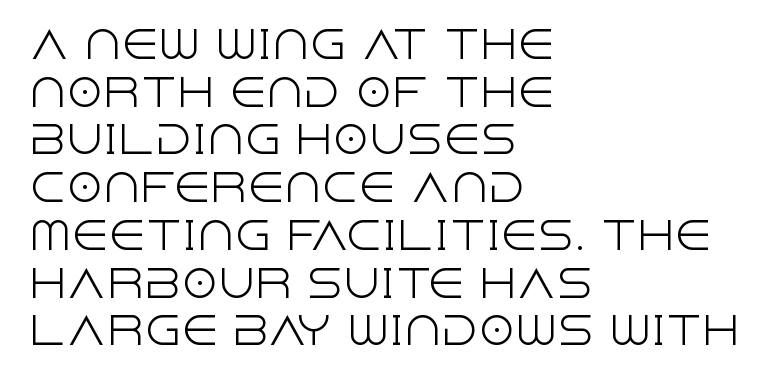
Q: Is the text bold? A: No.
Q: Is the text italic (slanted)? A: No, it is upright.
Q: Is the typeface a serif or a sans-serif typeface? A: Sans-serif.
Q: Is the text underlined? A: No.
Q: How is the paragraph aligned? A: Left-aligned.
Q: Is the spacing between letters normal or unusually wide? A: Normal.
Q: Is the spacing between lines tight, normal or loose? A: Normal.
Q: Width (condensed, normal, or wide)? A: Normal.
Q: x-height? A: Large.
Q: Monospaced? A: No.
